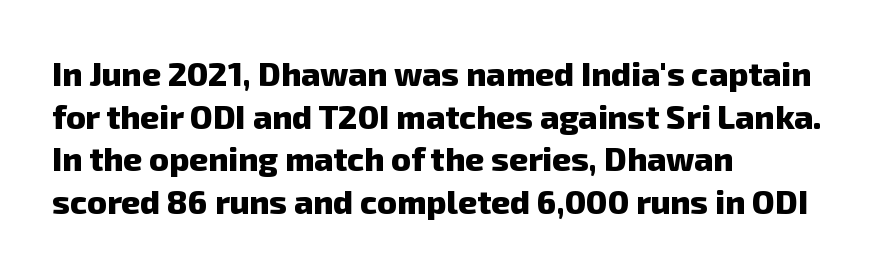
You could not count columns in this text — the font is proportionally spaced. What stands out about the letter spacing? Nothing — it is the standard amount. The rendering shows plain stroke endings on the letterforms — a sans-serif design. Each new line begins a customary step beneath the previous one. Has an underline been added? It has not.
